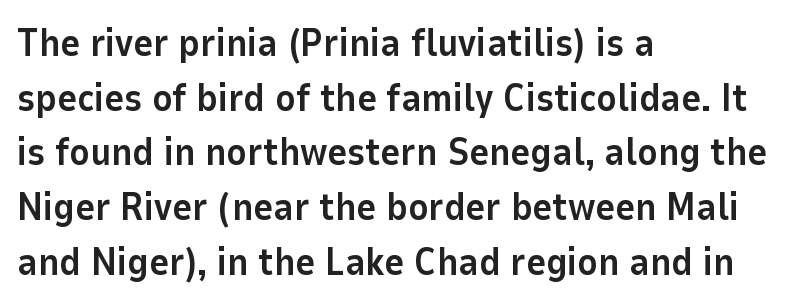
Honestly, there is no underline to notice here at all. Chunky letters — that's bold for sure. Teacher's note: observe the even left margin — that is flush-left alignment. Observe the ordinary spacing: letters are neighbours, not strangers.
